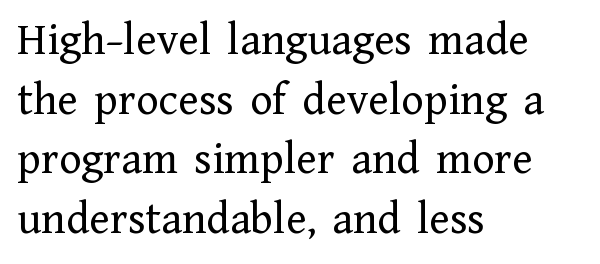
The image shows 47 px regular-weight serif type, upright; set left-aligned, normal line spacing (1.27x), normal letter spacing, not underlined; low stroke contrast and a medium x-height.
